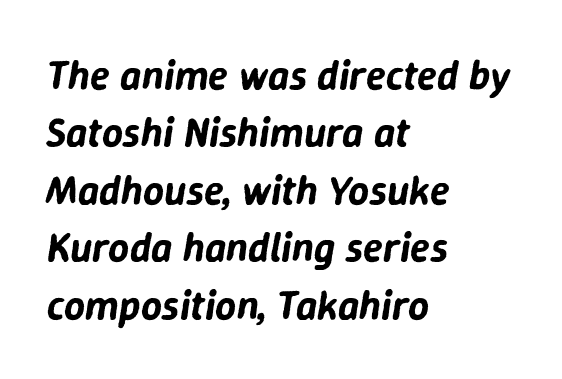
{"italic": "yes", "lean": "right", "slant_degrees": 9, "width": "normal", "stroke_contrast": "low", "x_height": "medium", "monospaced": "no", "underline": "no", "align": "left", "line_spacing": "normal", "line_spacing_ratio": 1.4, "letter_spacing": "normal", "letter_spacing_em": 0.0, "glyph_px": 41}
